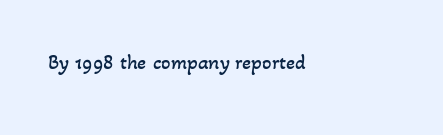
Q: Is the text bold? A: No.
Q: Is the text underlined? A: No.
Q: How is the paragraph aligned? A: Left-aligned.
Q: Is the spacing between letters normal or unusually wide? A: Normal.
